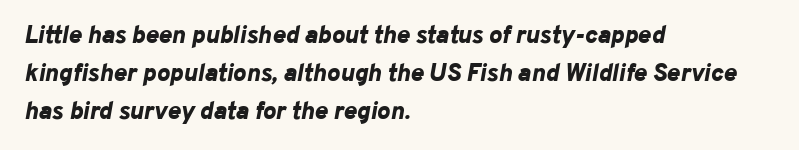
The image shows 25 px bold type, italic (leaning right); set left-aligned, normal line spacing (1.52x), normal letter spacing, not underlined.
